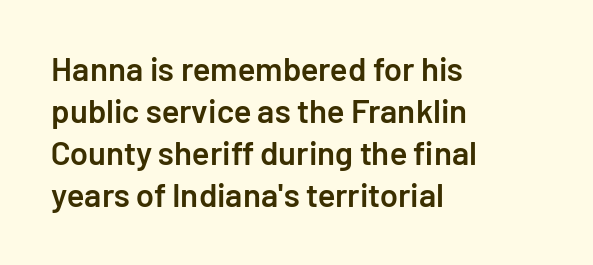
Q: Is the text bold? A: Semi-bold.
Q: Is the text italic (slanted)? A: No, it is upright.
Q: Is the typeface a serif or a sans-serif typeface? A: Sans-serif.
Q: Is the text underlined? A: No.
Q: How is the paragraph aligned? A: Left-aligned.
Q: Is the spacing between letters normal or unusually wide? A: Normal.
Q: Is the spacing between lines tight, normal or loose? A: Normal.
Q: Width (condensed, normal, or wide)? A: Normal.
Q: Stroke contrast? A: Low.
Q: x-height? A: Medium.
Q: Monospaced? A: No.
